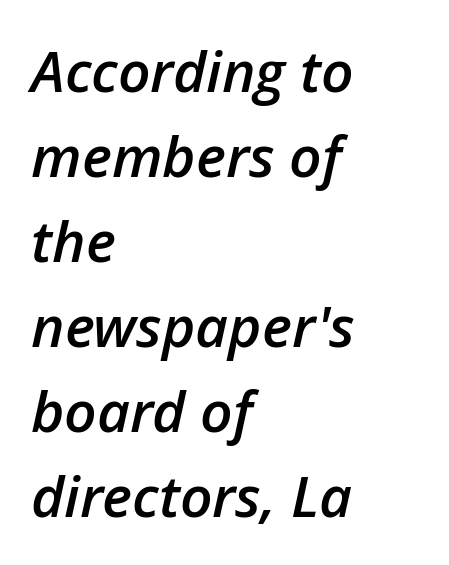
Compared with an ordinary text face, these strokes are moderately heavier — a semibold. Descender tails drop into unmarked territory. Think of a printed novel: that variable character pitch is what you see here. Rendered with sloped, italic letterforms. Casual observation: everything's shoved over to the left.
